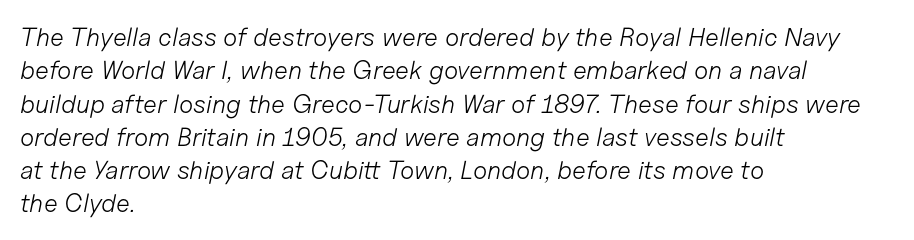
{"italic": "yes", "lean": "right", "slant_degrees": 11, "bold": "no", "underline": "no", "align": "left", "line_spacing": "normal", "line_spacing_ratio": 1.28, "letter_spacing": "normal", "letter_spacing_em": 0.0, "glyph_px": 26}
